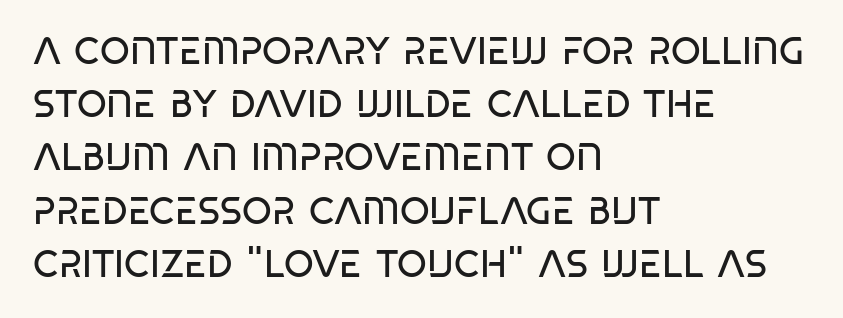
No word sits above an underline. The ragged edge is on the right, which tells us the setting is flush left. Is this a fixed-width face? No — the glyphs have proportional, varying widths. This is not heavy type; no bold has been used. The passage shown has conventional tracking throughout. The space between consecutive lines is moderate.
